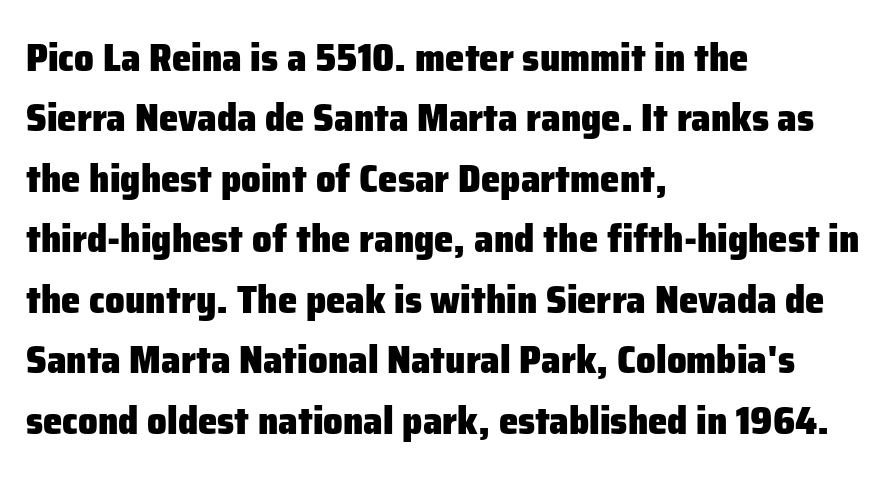
Q: Is the text bold? A: Yes.
Q: Is the text italic (slanted)? A: No, it is upright.
Q: Is the typeface a serif or a sans-serif typeface? A: Sans-serif.
Q: Is the text underlined? A: No.
Q: How is the paragraph aligned? A: Left-aligned.
Q: Is the spacing between letters normal or unusually wide? A: Normal.
Q: Is the spacing between lines tight, normal or loose? A: Normal.
Q: Width (condensed, normal, or wide)? A: Normal.
Q: Stroke contrast? A: Low.
Q: x-height? A: Medium.
Q: Monospaced? A: No.
